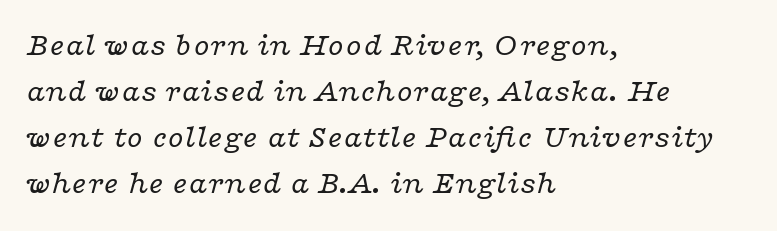
Q: Is the text bold? A: No.
Q: Is the text italic (slanted)? A: Yes, it leans right by about 16 degrees.
Q: Is the typeface a serif or a sans-serif typeface? A: Serif.
Q: Is the text underlined? A: No.
Q: How is the paragraph aligned? A: Left-aligned.
Q: Is the spacing between letters normal or unusually wide? A: Normal.
Q: Is the spacing between lines tight, normal or loose? A: Normal.
Q: Width (condensed, normal, or wide)? A: Wide.
Q: Stroke contrast? A: Low.
Q: x-height? A: Medium.
Q: Monospaced? A: No.
